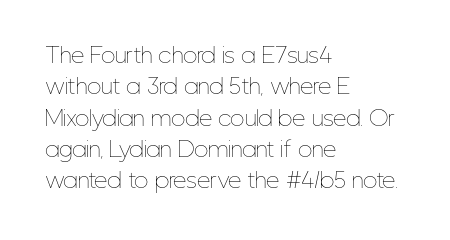
{"italic": "no", "bold": "no", "underline": "no", "align": "left", "line_spacing": "normal", "line_spacing_ratio": 1.49, "letter_spacing": "normal", "letter_spacing_em": 0.0, "glyph_px": 21}
